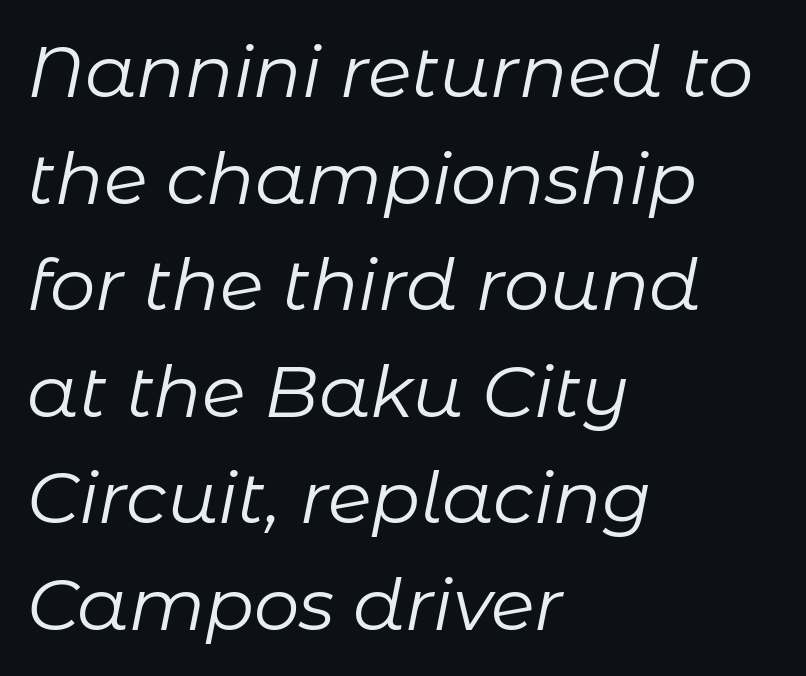
Q: Is the text bold? A: No.
Q: Is the text italic (slanted)? A: Yes, it leans right by about 11 degrees.
Q: Is the text underlined? A: No.
Q: How is the paragraph aligned? A: Left-aligned.
Q: Is the spacing between letters normal or unusually wide? A: Normal.
Q: Is the spacing between lines tight, normal or loose? A: Normal.
Q: Width (condensed, normal, or wide)? A: Normal.
Q: Stroke contrast? A: Low.
Q: x-height? A: Medium.
Q: Monospaced? A: No.
